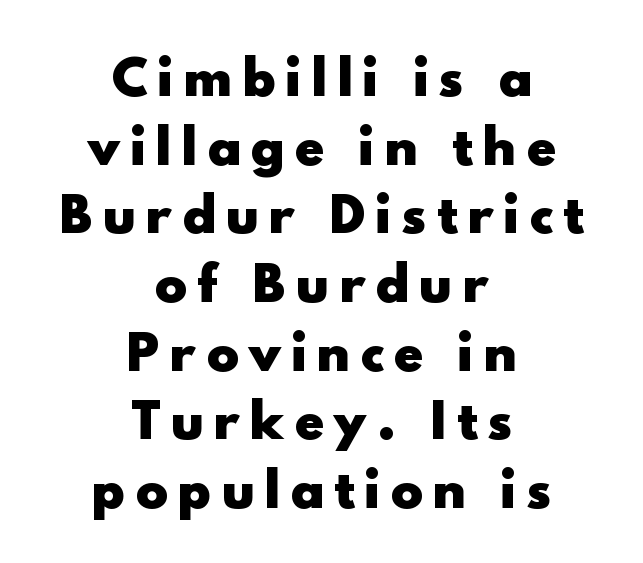
Q: Is the text bold? A: Yes.
Q: Is the text italic (slanted)? A: No, it is upright.
Q: Is the typeface a serif or a sans-serif typeface? A: Sans-serif.
Q: Is the text underlined? A: No.
Q: How is the paragraph aligned? A: Centered.
Q: Is the spacing between letters normal or unusually wide? A: Unusually wide.
Q: Is the spacing between lines tight, normal or loose? A: Normal.
Q: Width (condensed, normal, or wide)? A: Normal.
Q: x-height? A: Small.
Q: Monospaced? A: No.
